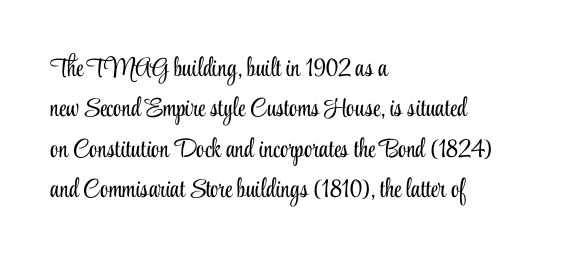
{"bold": "no", "underline": "no", "align": "left", "line_spacing": "normal", "line_spacing_ratio": 1.55, "letter_spacing": "normal", "letter_spacing_em": 0.0, "glyph_px": 26}
